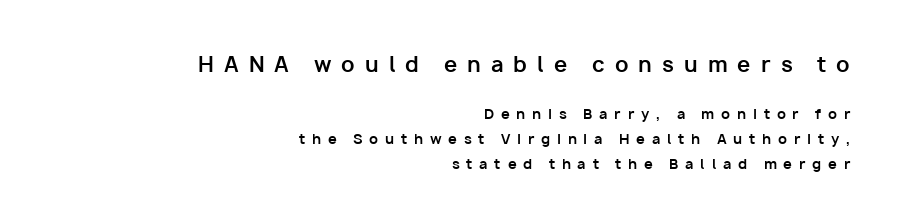
A typesetter would mark this as roman, not italic. Honestly, the letter spacing is so wide it's the main thing you notice. The upper block of text is set noticeably larger than the block beneath it. Quick note: underline off. A flush-right, rag-left setting is used for this passage. Compared with an ordinary text face, these strokes are far heavier — a full bold.
